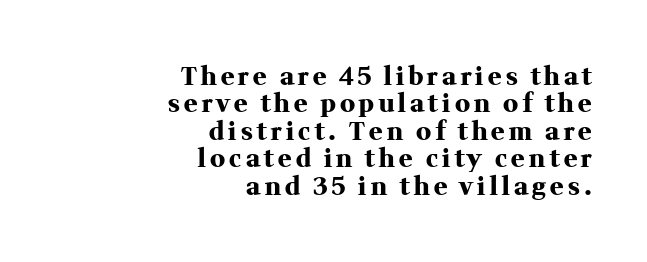
{"italic": "no", "bold": "yes", "underline": "no", "align": "right", "line_spacing": "tight", "line_spacing_ratio": 1.1, "glyph_px": 25}
